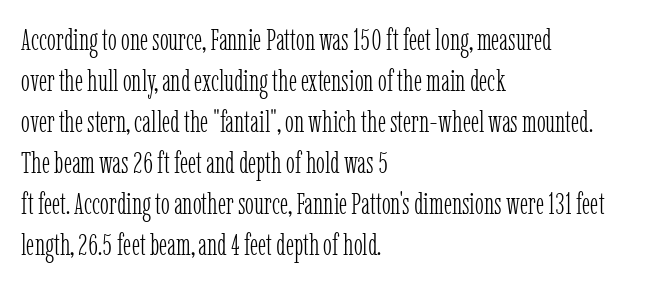
{"serif": "yes", "italic": "no", "bold": "no", "weight": "light", "width": "condensed", "stroke_contrast": "low", "x_height": "medium", "monospaced": "no", "underline": "no", "align": "left", "line_spacing": "normal", "line_spacing_ratio": 1.37, "letter_spacing": "normal", "letter_spacing_em": 0.0, "glyph_px": 30}
